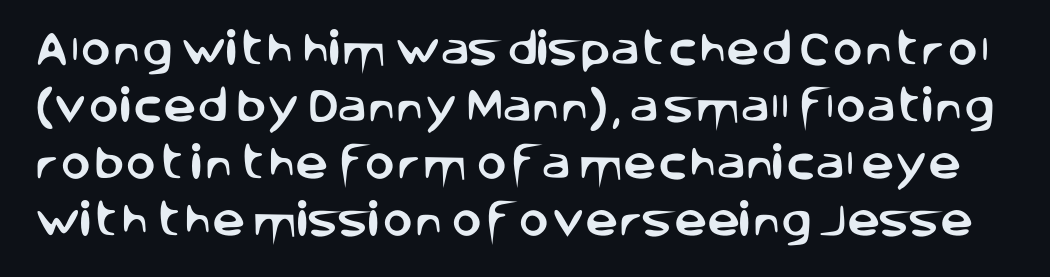
Q: Is the text italic (slanted)? A: No, it is upright.
Q: Is the typeface a serif or a sans-serif typeface? A: Sans-serif.
Q: Is the text underlined? A: No.
Q: Is the spacing between letters normal or unusually wide? A: Normal.
Q: Is the spacing between lines tight, normal or loose? A: Normal.
Q: Width (condensed, normal, or wide)? A: Normal.
Q: Stroke contrast? A: Low.
Q: x-height? A: Large.
Q: Monospaced? A: No.
